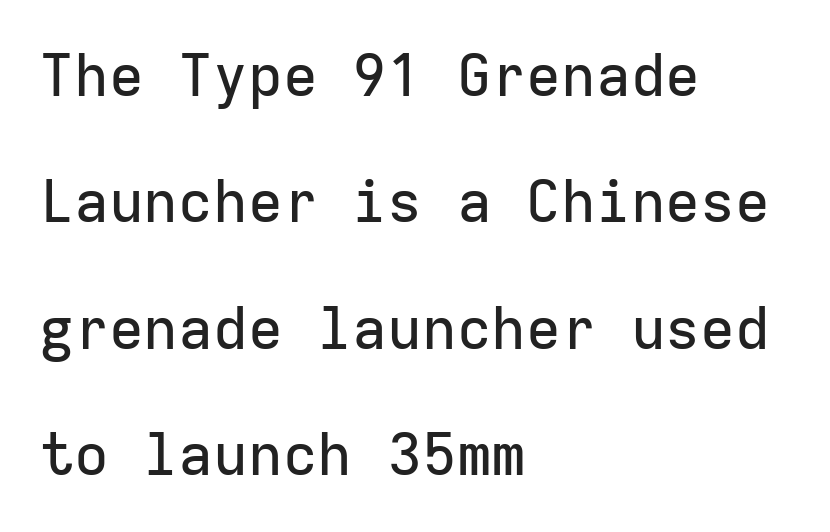
The image shows 58 px sans-serif type, upright, monospaced; set left-aligned, loose line spacing (2.18x), normal letter spacing, not underlined; low stroke contrast and a medium x-height.
